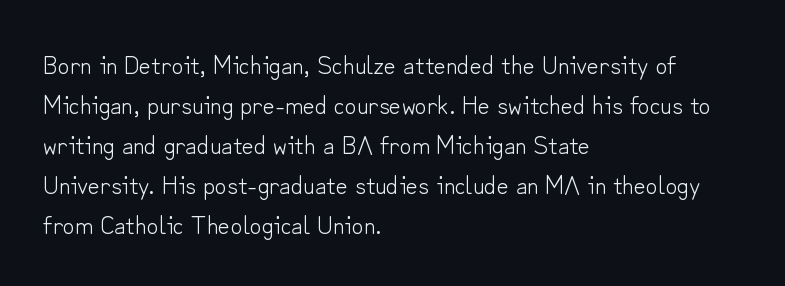
Descender tails drop into unmarked territory. Stroke mass is kept to a normal reading level or below. Default kerning and tracking; the words read as compact shapes. Teacher's note: observe the even left margin — that is flush-left alignment.
